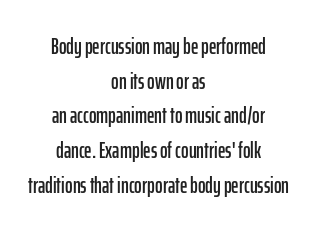
Q: Is the text italic (slanted)? A: No, it is upright.
Q: Is the text underlined? A: No.
Q: How is the paragraph aligned? A: Centered.
Q: Is the spacing between letters normal or unusually wide? A: Normal.
Q: Is the spacing between lines tight, normal or loose? A: Normal.
